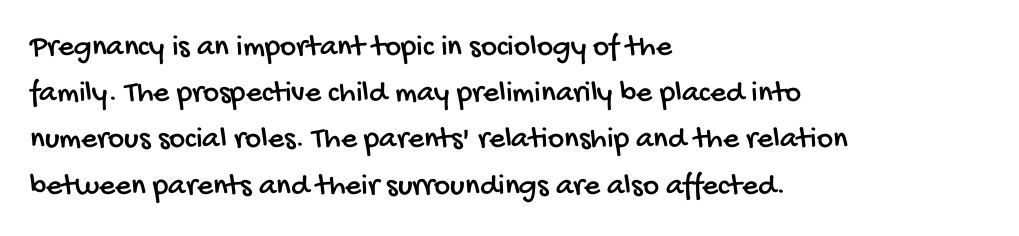
Q: Is the typeface a serif or a sans-serif typeface? A: Sans-serif.
Q: Is the text underlined? A: No.
Q: How is the paragraph aligned? A: Left-aligned.
Q: Is the spacing between letters normal or unusually wide? A: Normal.
Q: Is the spacing between lines tight, normal or loose? A: Normal.
Q: Width (condensed, normal, or wide)? A: Condensed.
Q: Stroke contrast? A: Low.
Q: x-height? A: Large.
Q: Monospaced? A: No.
